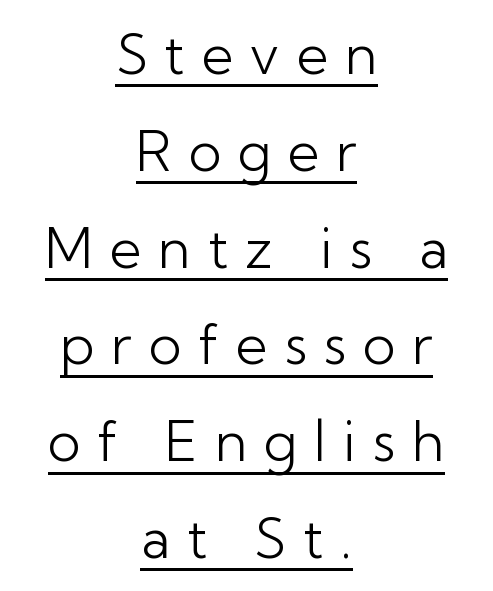
{"serif": "no", "italic": "no", "bold": "no", "weight": "light", "width": "normal", "stroke_contrast": "low", "x_height": "medium", "monospaced": "no", "underline": "yes", "align": "center", "line_spacing_ratio": 1.76, "letter_spacing": "wide", "letter_spacing_em": 0.3, "glyph_px": 55}
